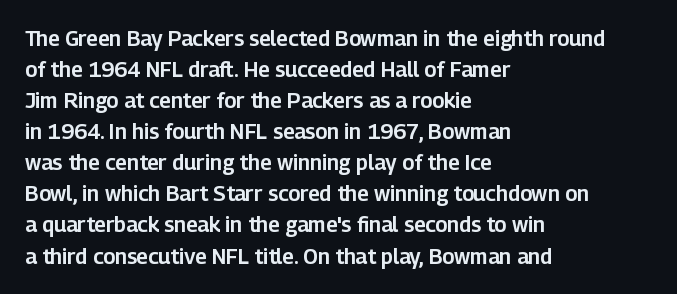
Does the copy run flush right? No — it runs flush left. The specimen reads as upright at a glance. Between one letter and the next there's only the usual sliver of space. The designer left line spacing at the default.
